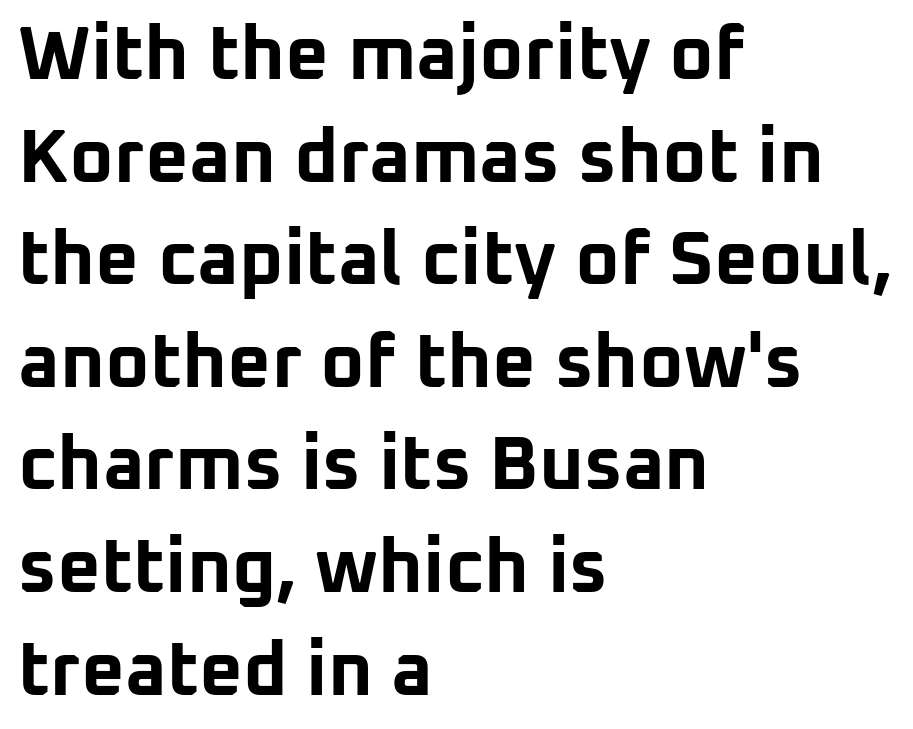
Q: Is the text bold? A: Yes.
Q: Is the text italic (slanted)? A: No, it is upright.
Q: Is the typeface a serif or a sans-serif typeface? A: Sans-serif.
Q: Is the text underlined? A: No.
Q: How is the paragraph aligned? A: Left-aligned.
Q: Is the spacing between letters normal or unusually wide? A: Normal.
Q: Is the spacing between lines tight, normal or loose? A: Normal.
Q: Width (condensed, normal, or wide)? A: Normal.
Q: Stroke contrast? A: Low.
Q: x-height? A: Medium.
Q: Monospaced? A: No.
